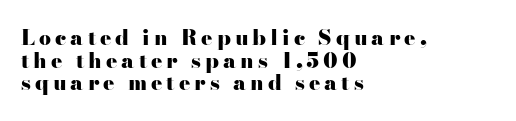
Horizontal alignment here is leftward, the default for most running prose. If you drew a line through each stem, it would be perfectly vertical. The block of text is dense from top to bottom, with scant space between rows. Letters rest on an invisible, unmarked baseline. Notice how thick the strokes are: this is what a full bold looks like.
